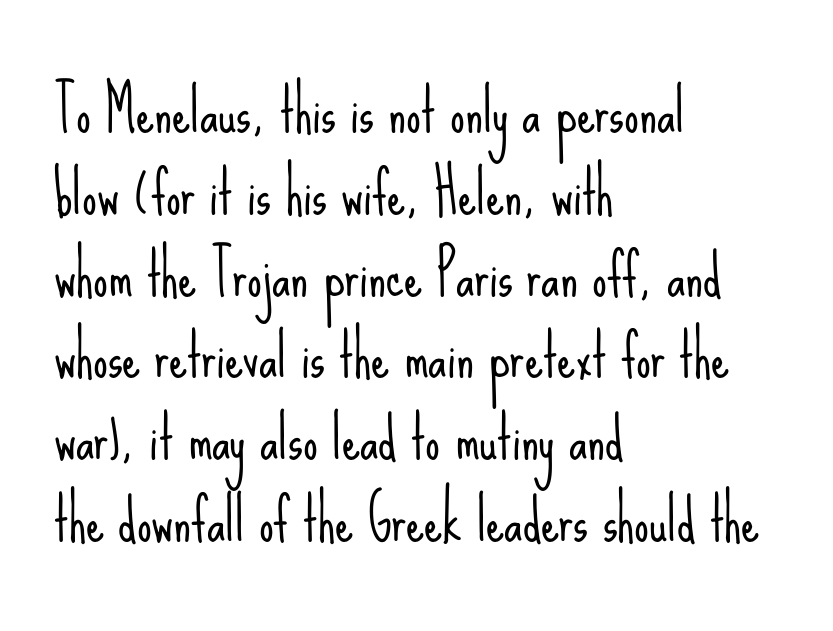
The image shows 58 px light, condensed sans-serif type, upright; set left-aligned, normal line spacing (1.41x), normal letter spacing, not underlined; low stroke contrast and a small x-height.
